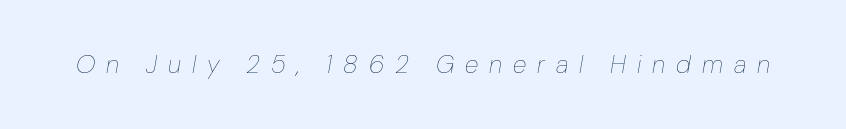
Tracking here is generous; glyphs stand well apart from one another. The letters look calm and open, with moderate or lighter stems. The space directly below the letters is spotless. Posture: slanted.
